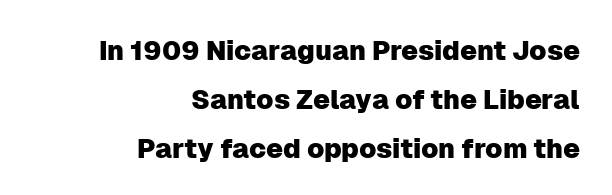
The image shows 27 px text type, upright; set right-aligned, line spacing 1.81x, normal letter spacing, not underlined.
